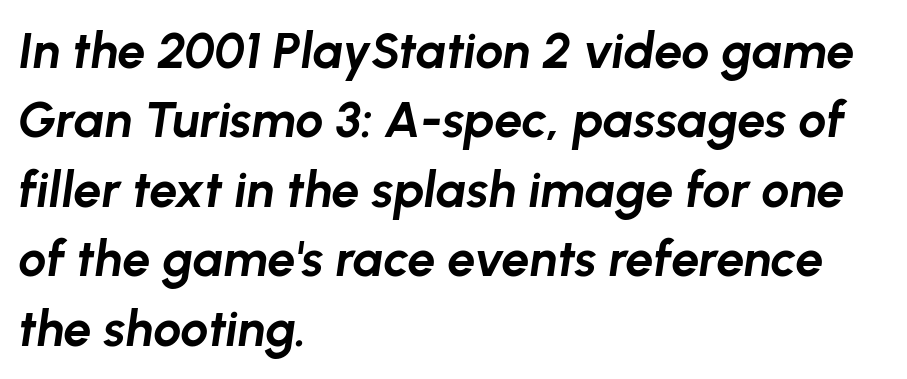
Plain, unruled lines of type. The axis of the letterforms is tilted away from vertical. The sample has been set heavy, in full bold. What stands out about the letter spacing? Nothing — it is the standard amount. The rendering uses natural spacing where letterforms have individual widths. These lines sit exactly where default settings would place them.
